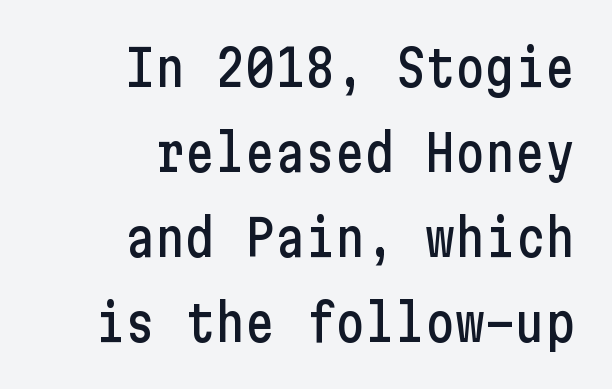
The image shows 50 px condensed sans-serif type, upright; set right-aligned, normal line spacing (1.7x), normal letter spacing, not underlined; low stroke contrast and a medium x-height.
